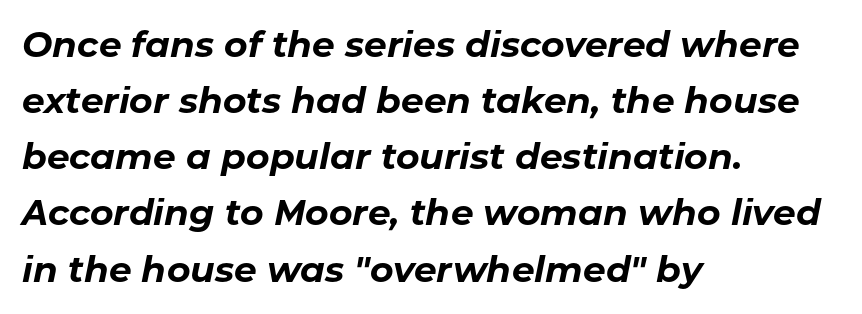
In terms of weight, the rendering is a true, heavy bold. Has an underline been added? It has not. Think of a printed novel: that variable character pitch is what you see here. Letter spacing: default. Typeset ragged right — the left edge is the straight one. The rendering applies a slant to the glyphs.
